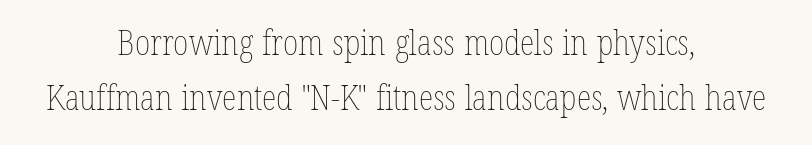
The image shows 34 px thin, condensed type, upright; set centered, normal line spacing (1.61x), normal letter spacing, not underlined; low stroke contrast and a medium x-height.
